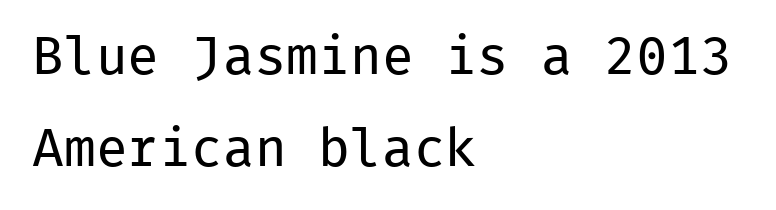
Has an underline been added? It has not. Type style note: lacks serifs. The letters march in equal steps, a hallmark of fixed-pitch type. Caption: multi-line text, flush left, ragged right. The face used here is rendered with its standard letterfit.
